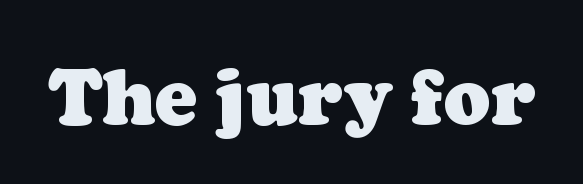
The image shows 78 px heavy serif type; set normal letter spacing, not underlined; low stroke contrast and a medium x-height.
